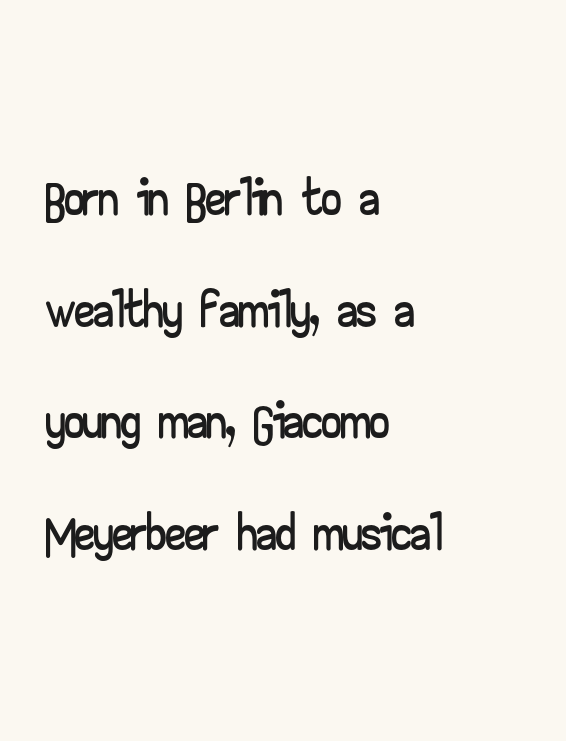
Q: Is the text italic (slanted)? A: No, it is upright.
Q: Is the typeface a serif or a sans-serif typeface? A: Sans-serif.
Q: Is the text underlined? A: No.
Q: How is the paragraph aligned? A: Left-aligned.
Q: Is the spacing between letters normal or unusually wide? A: Normal.
Q: Is the spacing between lines tight, normal or loose? A: Normal.
Q: Width (condensed, normal, or wide)? A: Wide.
Q: Stroke contrast? A: Low.
Q: x-height? A: Small.
Q: Monospaced? A: No.
